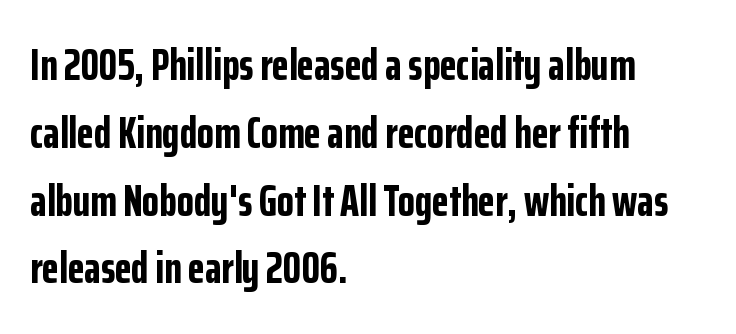
{"serif": "no", "italic": "no", "bold": "yes", "weight": "bold", "width": "condensed", "stroke_contrast": "low", "x_height": "medium", "monospaced": "no", "underline": "no", "align": "left", "line_spacing": "normal", "line_spacing_ratio": 1.54, "letter_spacing": "normal", "letter_spacing_em": 0.0, "glyph_px": 44}
